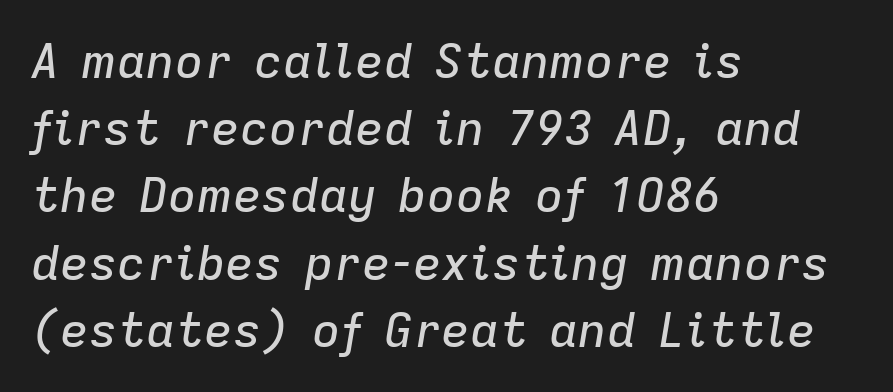
{"italic": "yes", "lean": "right", "slant_degrees": 9, "width": "normal", "stroke_contrast": "low", "x_height": "medium", "monospaced": "no", "underline": "no", "align": "left", "line_spacing": "normal", "line_spacing_ratio": 1.4, "letter_spacing": "normal", "letter_spacing_em": 0.0, "glyph_px": 48}
